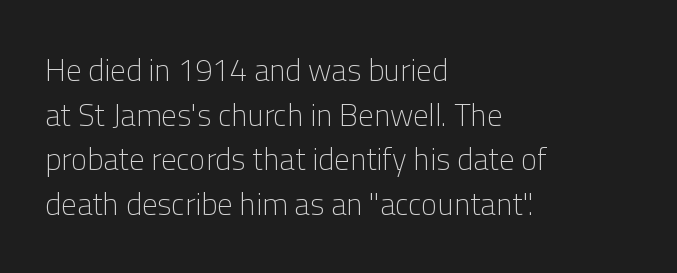
Q: Is the text bold? A: No.
Q: Is the text italic (slanted)? A: No, it is upright.
Q: Is the typeface a serif or a sans-serif typeface? A: Sans-serif.
Q: Is the text underlined? A: No.
Q: How is the paragraph aligned? A: Left-aligned.
Q: Is the spacing between letters normal or unusually wide? A: Normal.
Q: Is the spacing between lines tight, normal or loose? A: Normal.
Q: Width (condensed, normal, or wide)? A: Normal.
Q: Stroke contrast? A: Low.
Q: x-height? A: Medium.
Q: Monospaced? A: No.
